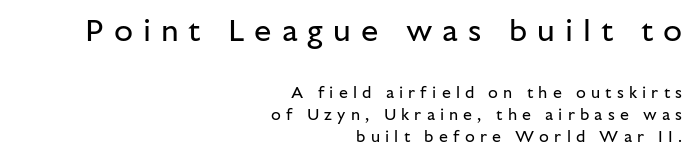
{"serif": "no", "italic": "no", "bold": "no", "weight": "regular", "width": "normal", "stroke_contrast": "low", "x_height": "medium", "monospaced": "no", "underline": "no", "align": "right", "line_spacing": "normal", "line_spacing_ratio": 1.38, "letter_spacing": "wide", "letter_spacing_em": 0.32, "larger_block": "first", "size_ratio": 1.94, "glyph_px": 31}
